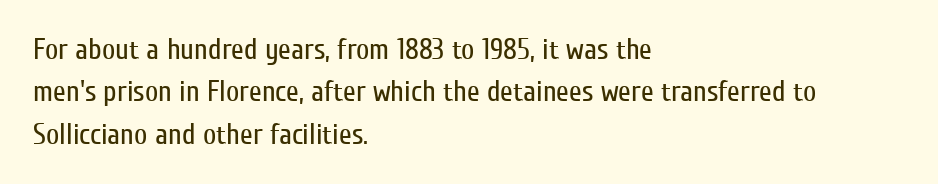
Q: Is the text bold? A: No.
Q: Is the text italic (slanted)? A: No, it is upright.
Q: Is the typeface a serif or a sans-serif typeface? A: Sans-serif.
Q: Is the text underlined? A: No.
Q: How is the paragraph aligned? A: Left-aligned.
Q: Is the spacing between letters normal or unusually wide? A: Normal.
Q: Is the spacing between lines tight, normal or loose? A: Normal.
Q: Width (condensed, normal, or wide)? A: Condensed.
Q: Stroke contrast? A: Low.
Q: x-height? A: Medium.
Q: Monospaced? A: No.
